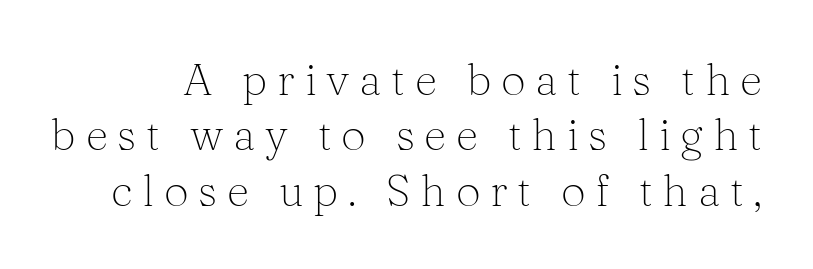
Each letter keeps its own natural width here, so spacing adapts to shape. Is there much room between lines? A standard amount, neither cramped nor airy. Unmarked baselines from the first word to the last. The passage shown is not bold in any degree. Every stem runs plumb, perpendicular to the baseline.
